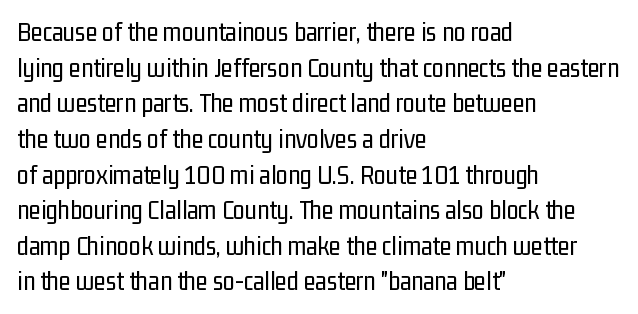
The image shows 27 px text type, upright; set left-aligned, normal line spacing (1.32x), normal letter spacing, not underlined.
